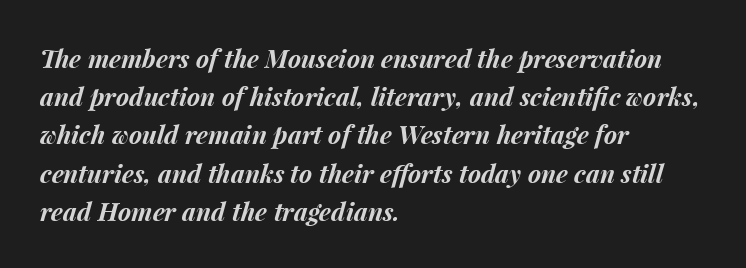
The image shows 25 px bold type, italic (leaning right); set left-aligned, normal line spacing (1.53x), normal letter spacing, not underlined.
